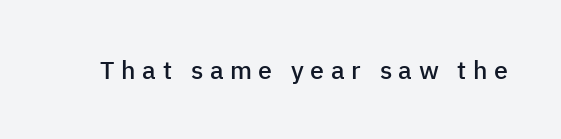
Every stem runs plumb, perpendicular to the baseline. The rendering inserts visible extra space after every character. Any mark beneath the type? The region is blank. The sample has been set in demibold, a notch under bold.
